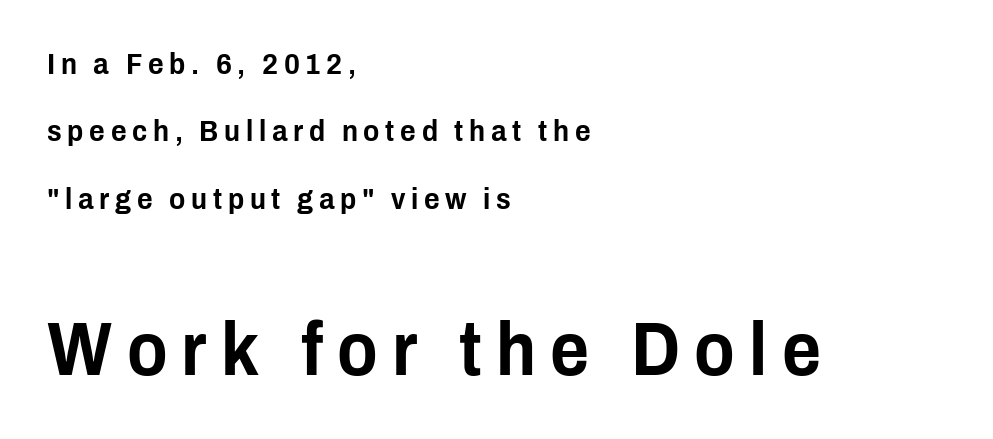
Bare-footed words on every line. Block two is the big one; block one sits smaller above it. You could not count columns in this text — the font is proportionally spaced. One-word summary of the alignment: left. The line-height multiplier appears high, well above default.
